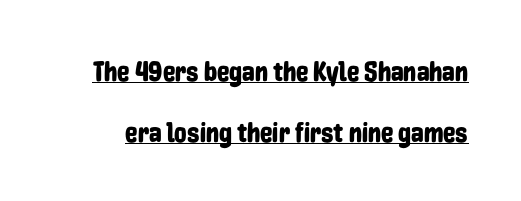
{"serif": "no", "italic": "no", "width": "condensed", "stroke_contrast": "low", "x_height": "medium", "monospaced": "no", "underline": "yes", "line_spacing": "loose", "line_spacing_ratio": 2.17, "letter_spacing": "normal", "letter_spacing_em": 0.0, "glyph_px": 28}
